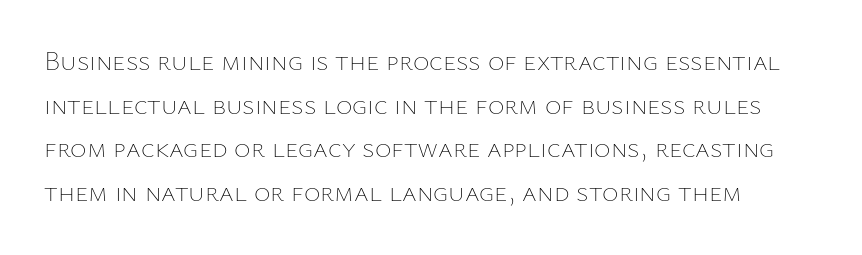
The letters advance in unequal steps, a hallmark of proportional type. The string is rendered with underlining switched off. Weight: in the light-to-regular range. These lines keep a tight, regular rhythm from letter to letter.
